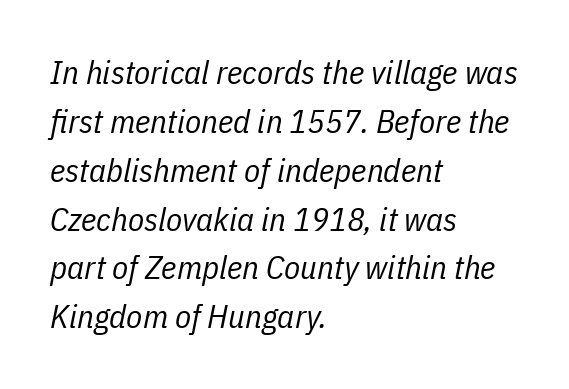
Q: Is the text bold? A: No.
Q: Is the text italic (slanted)? A: Yes, it leans right by about 11 degrees.
Q: Is the text underlined? A: No.
Q: How is the paragraph aligned? A: Left-aligned.
Q: Is the spacing between letters normal or unusually wide? A: Normal.
Q: Is the spacing between lines tight, normal or loose? A: Normal.
Q: Width (condensed, normal, or wide)? A: Condensed.
Q: Stroke contrast? A: Low.
Q: x-height? A: Medium.
Q: Monospaced? A: No.
